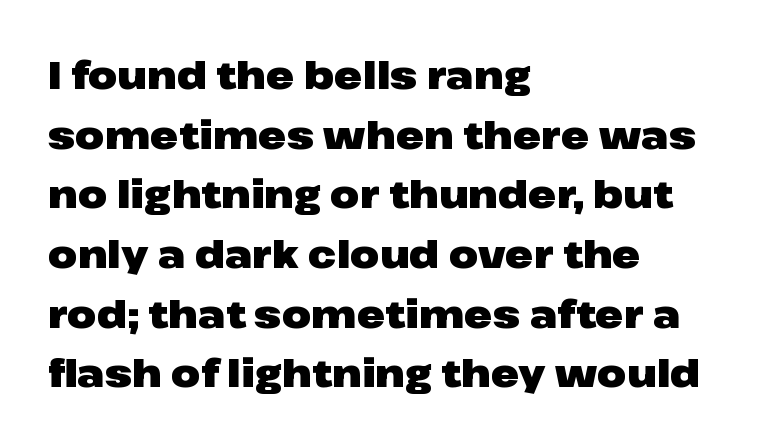
{"serif": "no", "italic": "no", "bold": "yes", "weight": "heavy", "width": "wide", "stroke_contrast": "low", "x_height": "medium", "monospaced": "no", "underline": "no", "align": "left", "line_spacing": "normal", "line_spacing_ratio": 1.57, "letter_spacing": "normal", "letter_spacing_em": 0.0, "glyph_px": 38}
